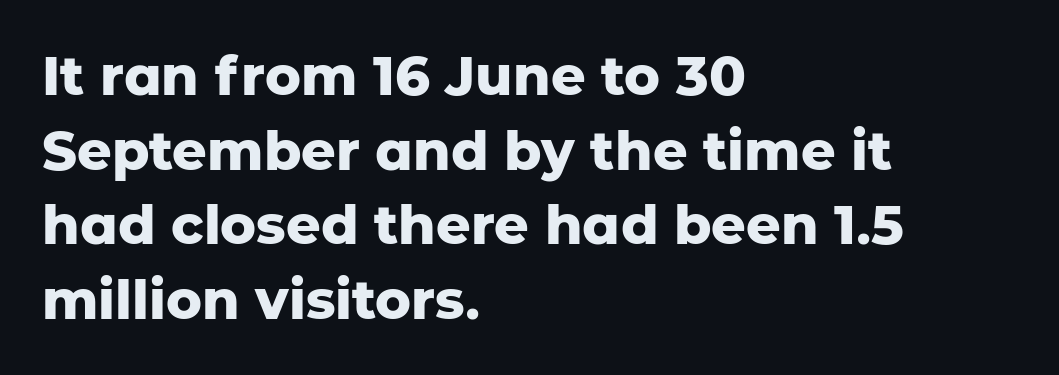
Q: Is the text bold? A: Yes.
Q: Is the text italic (slanted)? A: No, it is upright.
Q: Is the typeface a serif or a sans-serif typeface? A: Sans-serif.
Q: Is the text underlined? A: No.
Q: How is the paragraph aligned? A: Left-aligned.
Q: Is the spacing between letters normal or unusually wide? A: Normal.
Q: Is the spacing between lines tight, normal or loose? A: Normal.
Q: Width (condensed, normal, or wide)? A: Normal.
Q: Stroke contrast? A: Low.
Q: x-height? A: Medium.
Q: Monospaced? A: No.
